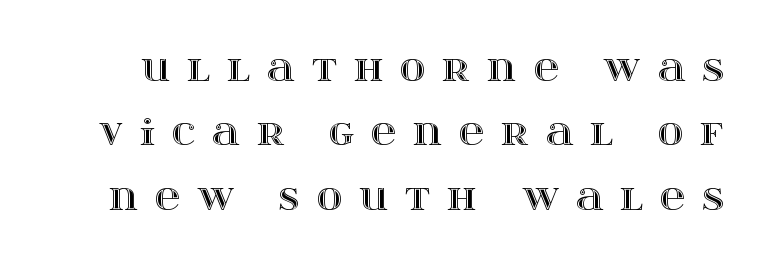
{"italic": "no", "width": "wide", "x_height": "large", "monospaced": "no", "underline": "no", "line_spacing_ratio": 1.84, "letter_spacing": "wide", "letter_spacing_em": 0.48, "glyph_px": 35}
